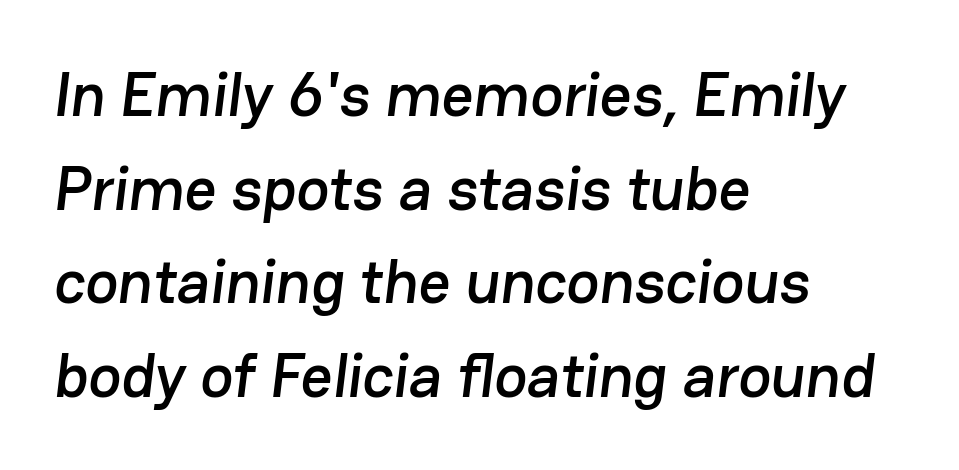
The image shows 62 px sans-serif type; set left-aligned, normal line spacing (1.51x), normal letter spacing, not underlined; low stroke contrast and a medium x-height.
